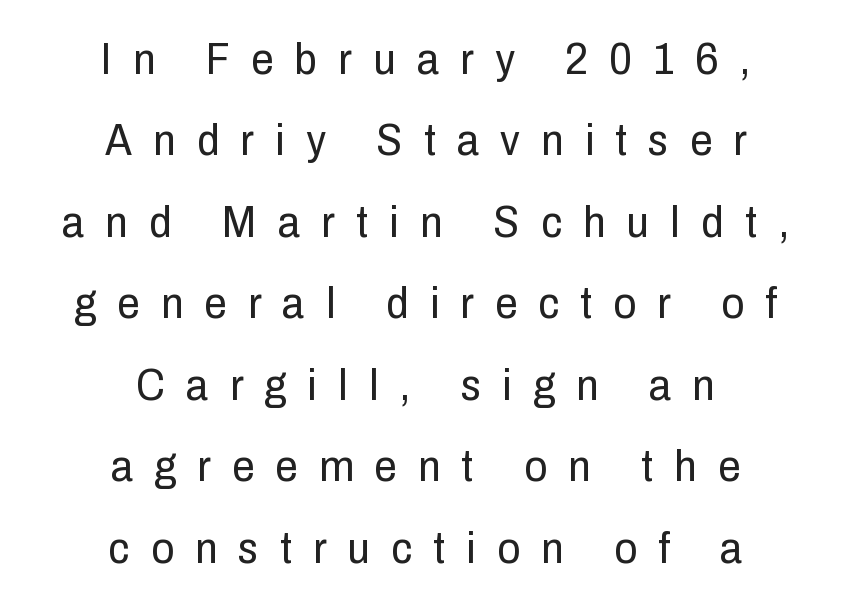
In CSS terms this would be text-align: center. The characters display no serif detailing; their extremities are plain. The zone under the glyphs is completely vacant. The rendering uses natural spacing where letterforms have individual widths. In terms of letterspacing, this is a distinctly airy, spread setting. The letters stand straight up with perfectly vertical stems.
